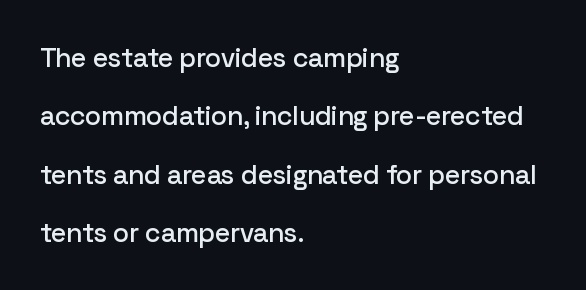
{"italic": "no", "underline": "no", "align": "left", "line_spacing": "loose", "line_spacing_ratio": 2.16, "letter_spacing": "normal", "letter_spacing_em": 0.0, "glyph_px": 27}
